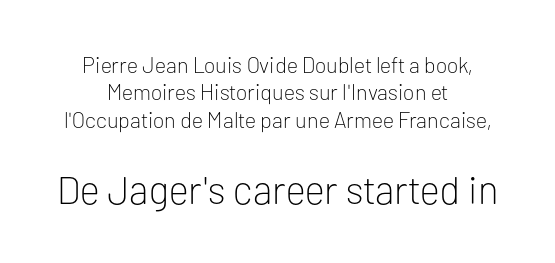
{"serif": "no", "italic": "no", "bold": "no", "weight": "light", "width": "normal", "stroke_contrast": "low", "x_height": "medium", "monospaced": "no", "underline": "no", "align": "center", "line_spacing": "normal", "line_spacing_ratio": 1.25, "letter_spacing": "normal", "letter_spacing_em": 0.0, "larger_block": "second", "size_ratio": 1.77, "glyph_px": 39}
